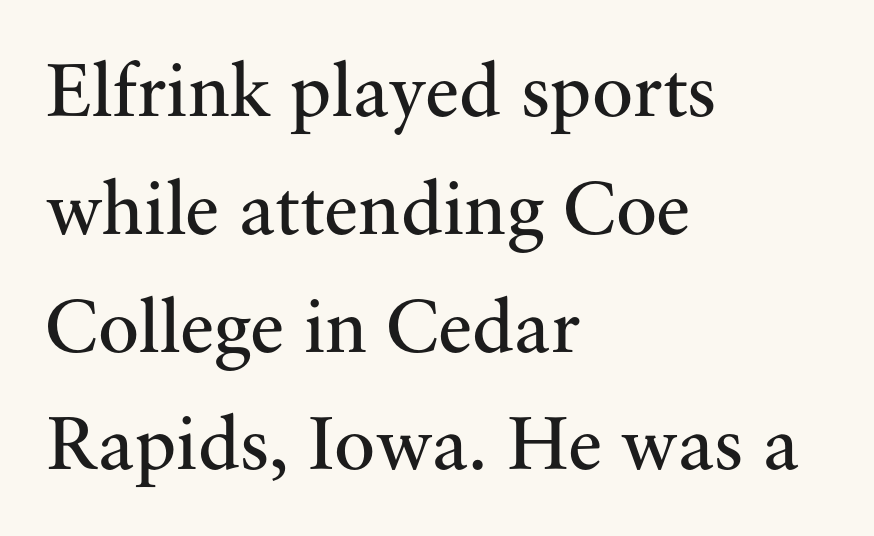
Q: Is the text bold? A: No.
Q: Is the text italic (slanted)? A: No, it is upright.
Q: Is the typeface a serif or a sans-serif typeface? A: Serif.
Q: Is the text underlined? A: No.
Q: How is the paragraph aligned? A: Left-aligned.
Q: Is the spacing between letters normal or unusually wide? A: Normal.
Q: Is the spacing between lines tight, normal or loose? A: Normal.
Q: Width (condensed, normal, or wide)? A: Normal.
Q: Stroke contrast? A: Medium.
Q: x-height? A: Small.
Q: Monospaced? A: No.
